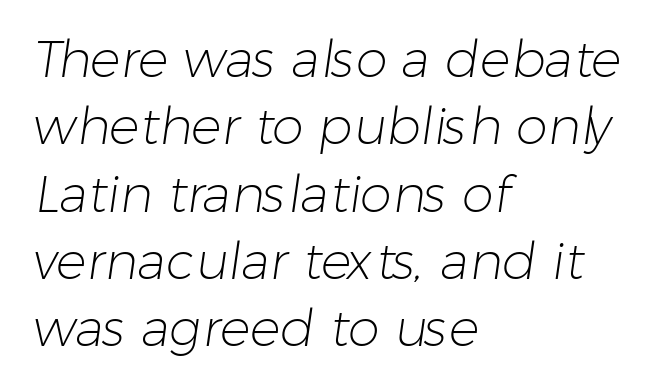
The image shows 51 px light sans-serif type; set left-aligned, normal line spacing (1.32x), normal letter spacing, not underlined; low stroke contrast and a medium x-height.
